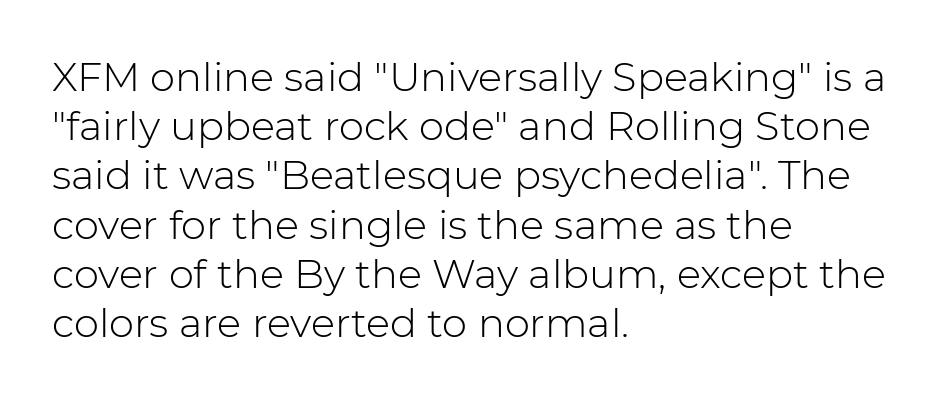
Inter-character spacing is left at the font's built-in metrics. Do the characters align in a grid? No, the font is proportional. The font's upright variant was chosen for this text. A bare baseline throughout the passage. Bold? No — there's no thickening of the strokes. The typeface chosen for these lines omits serifs.
